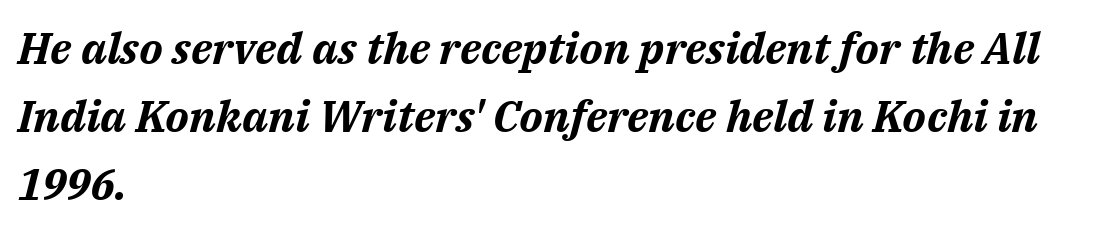
{"italic": "yes", "lean": "right", "slant_degrees": 14, "bold": "yes", "weight": "bold", "width": "normal", "stroke_contrast": "medium", "x_height": "medium", "monospaced": "no", "underline": "no", "align": "left", "line_spacing": "normal", "line_spacing_ratio": 1.54, "letter_spacing": "normal", "letter_spacing_em": 0.0, "glyph_px": 44}
